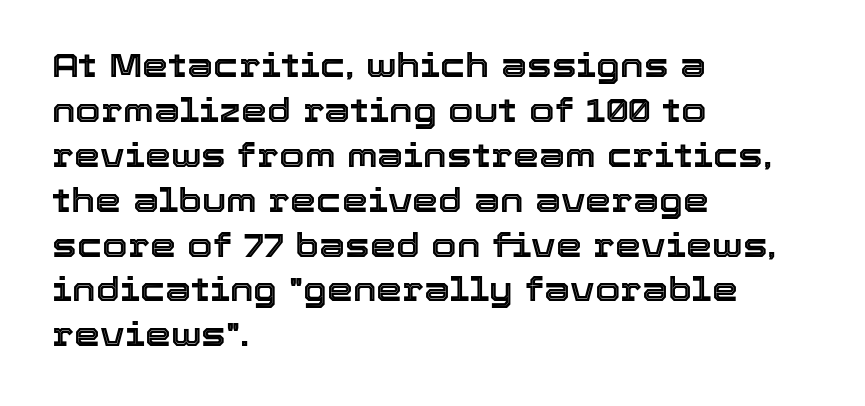
Q: Is the text italic (slanted)? A: No, it is upright.
Q: Is the text underlined? A: No.
Q: How is the paragraph aligned? A: Left-aligned.
Q: Is the spacing between letters normal or unusually wide? A: Normal.
Q: Is the spacing between lines tight, normal or loose? A: Normal.
Q: Width (condensed, normal, or wide)? A: Normal.
Q: x-height? A: Medium.
Q: Monospaced? A: No.
